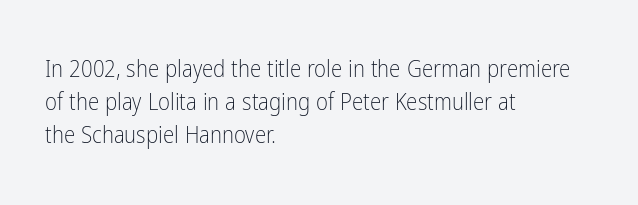
The image shows 23 px text type, upright; set left-aligned, normal line spacing (1.43x), normal letter spacing, not underlined.
